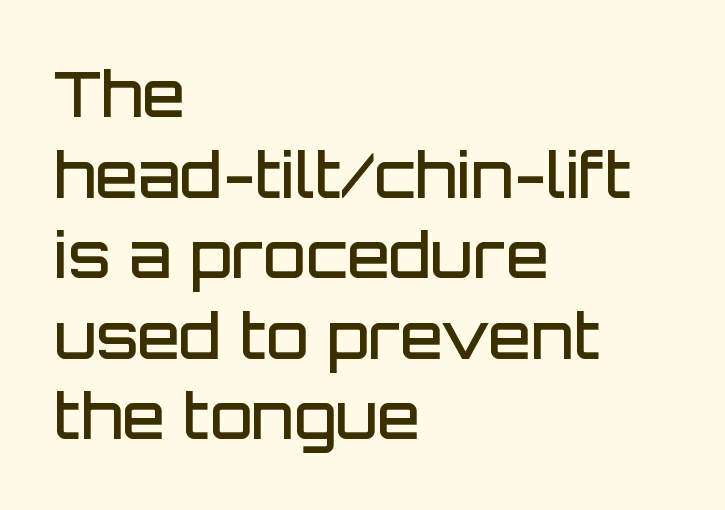
The letters stand upright; this is a roman face. This rendering employs a face without finishing strokes, i.e., a sans-serif. This is the in-between weight designers call semibold or demi. This sample has the flowing, uneven cadence of proportional lettering. Students, note that the glyphs here touch the page at normal intervals. Honestly, there is no underline to notice here at all.
